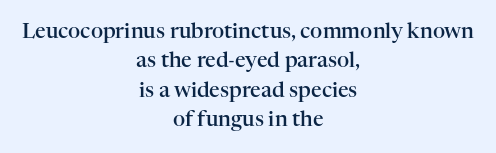
Q: Is the text bold? A: Semi-bold.
Q: Is the text italic (slanted)? A: No, it is upright.
Q: Is the text underlined? A: No.
Q: How is the paragraph aligned? A: Centered.
Q: Is the spacing between letters normal or unusually wide? A: Normal.
Q: Is the spacing between lines tight, normal or loose? A: Normal.
